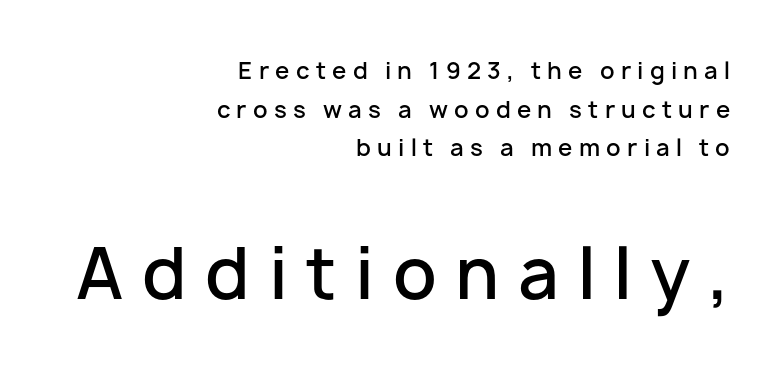
The image shows 69 px semibold sans-serif type, upright; set right-aligned, normal line spacing (1.68x), unusually wide letter spacing (+0.27 em), not underlined; the second (bottom) block is 3.0x larger; low stroke contrast and a medium x-height.
